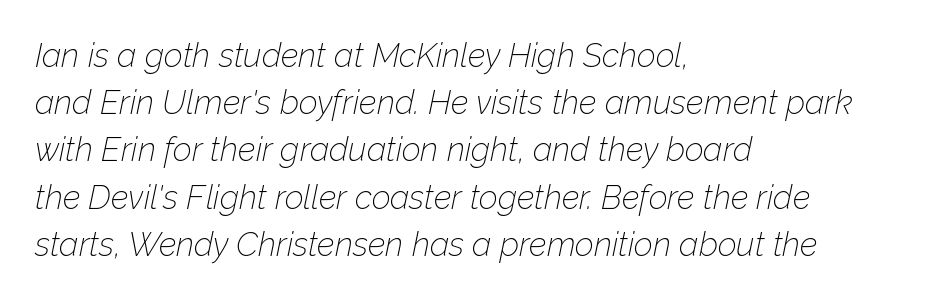
Rule under the text: the space is simply empty. The text block is weighted toward the left margin, trailing off unevenly rightward. Yep, that's italic — everything's leaning. Looks like regular typesetting: each glyph gets only the width it needs.
